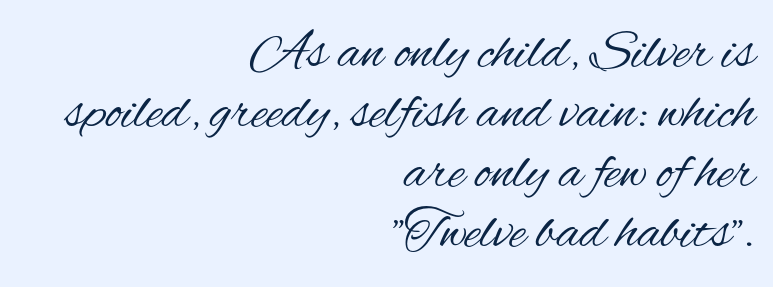
Check where the strokes stop: nothing finishes them off — pure sans. This sample is right-justified, so line beginnings fall wherever the words allow. Clear beneath every line of the passage.
